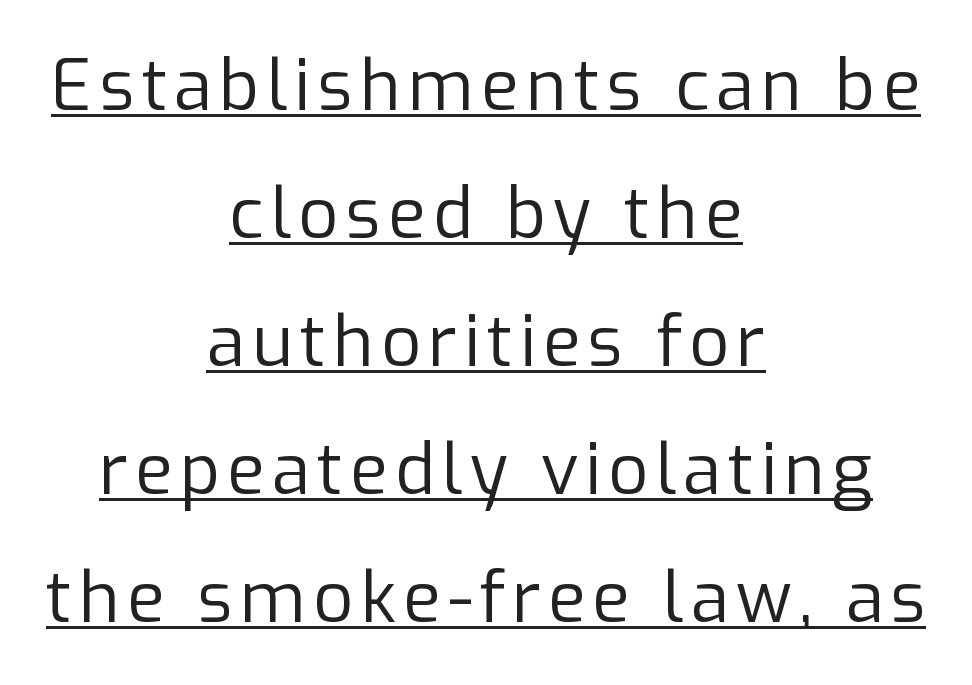
{"serif": "no", "italic": "no", "bold": "no", "weight": "regular", "width": "normal", "stroke_contrast": "low", "x_height": "medium", "monospaced": "no", "underline": "yes", "align": "center", "line_spacing_ratio": 1.83, "glyph_px": 70}
